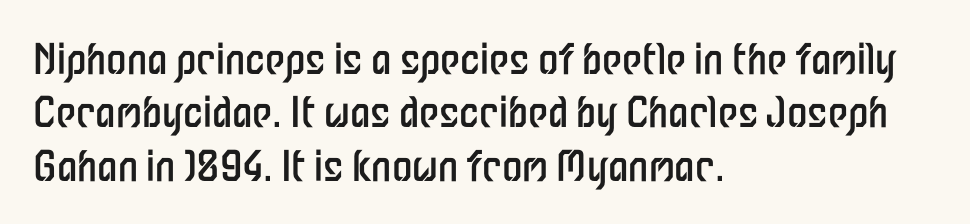
The letterforms sit at book weight or below. This sample uses a sans-serif face. All the whitespace from short lines collects on the right. Each new line begins a customary step beneath the previous one. Glyph-to-glyph distance matches everyday printed text.
